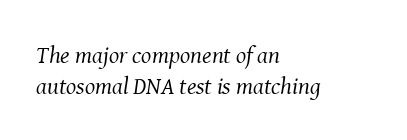
Letter spacing: default. One glance says typical: line gaps are just what's usual. Which margin do the lines hug? The left one — the right edge is uneven. A light-to-regular cut is what we see here. The area under the type is left untouched. You can tell it's italic because the verticals aren't actually vertical.
